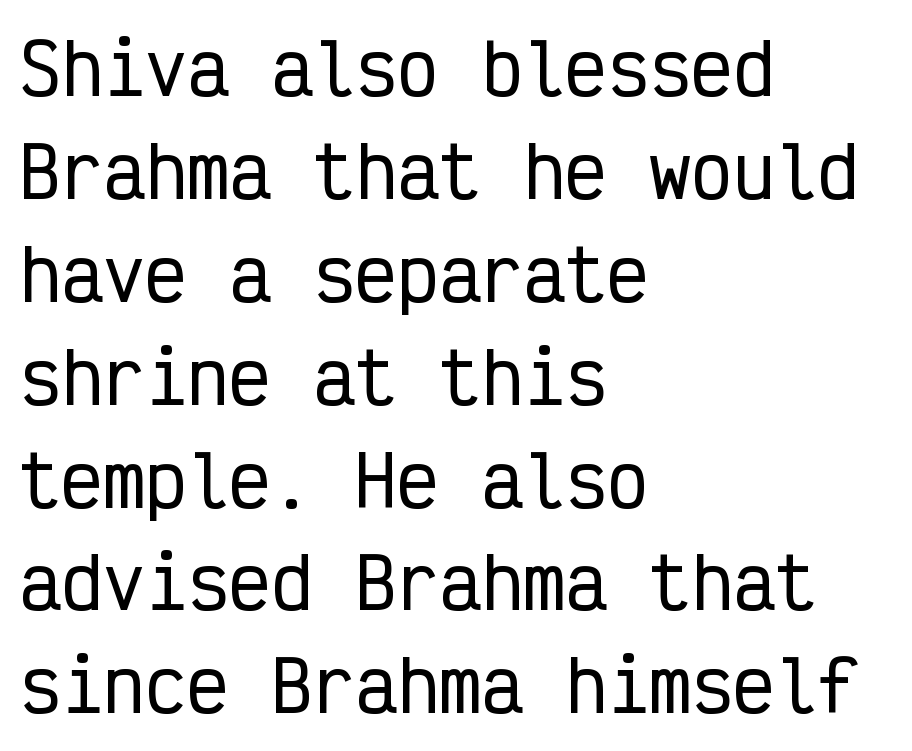
{"serif": "no", "italic": "no", "width": "condensed", "stroke_contrast": "low", "x_height": "medium", "monospaced": "yes", "underline": "no", "align": "left", "line_spacing": "normal", "line_spacing_ratio": 1.47, "letter_spacing": "normal", "letter_spacing_em": 0.0, "glyph_px": 70}
